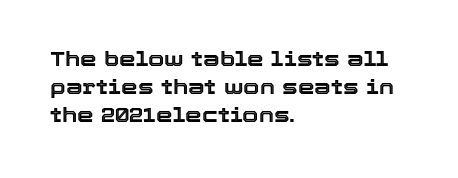
Teacher's note: observe the even left margin — that is flush-left alignment. No italicization has been applied; the sample stays upright. Clear beneath every line of the passage. Honestly, the letter spacing is just normal — you wouldn't notice it. A typesetter would call this leading conventional body-copy spacing.
